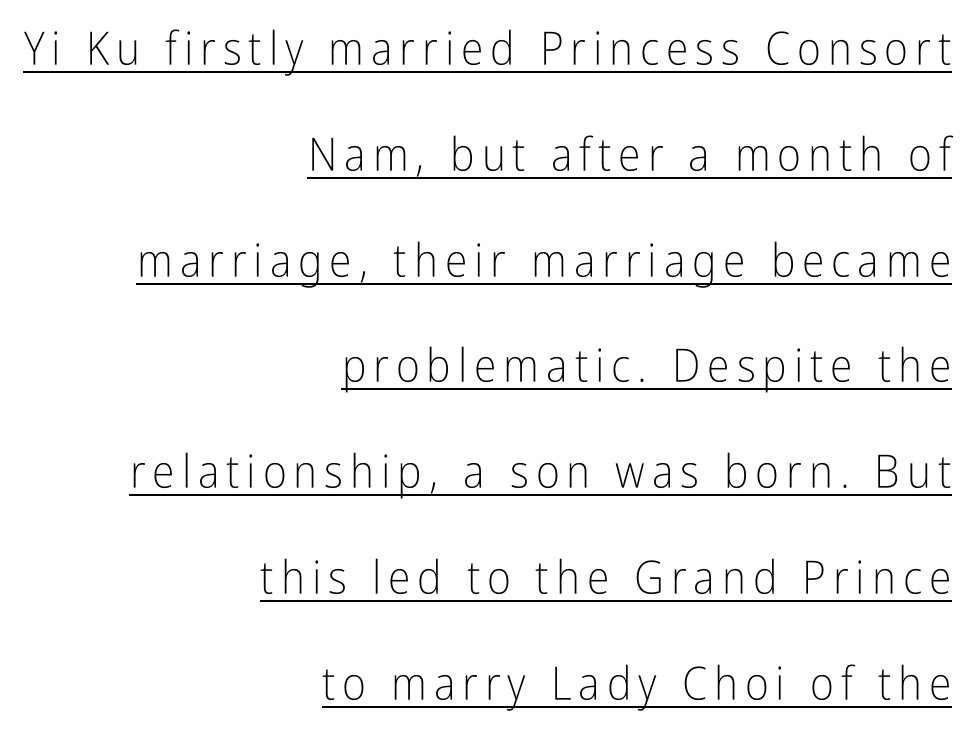
Q: Is the text bold? A: No.
Q: Is the text italic (slanted)? A: No, it is upright.
Q: Is the typeface a serif or a sans-serif typeface? A: Sans-serif.
Q: Is the text underlined? A: Yes.
Q: How is the paragraph aligned? A: Right-aligned.
Q: Is the spacing between lines tight, normal or loose? A: Loose.
Q: Width (condensed, normal, or wide)? A: Condensed.
Q: Stroke contrast? A: Low.
Q: x-height? A: Medium.
Q: Monospaced? A: No.
